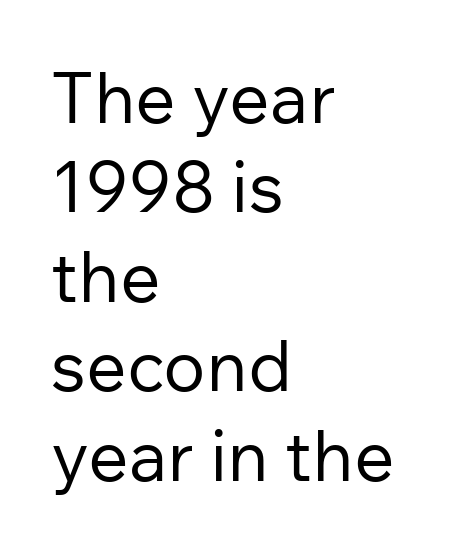
The image shows 71 px regular-weight sans-serif type, upright; set left-aligned, normal line spacing (1.26x), normal letter spacing, not underlined; low stroke contrast and a medium x-height.
